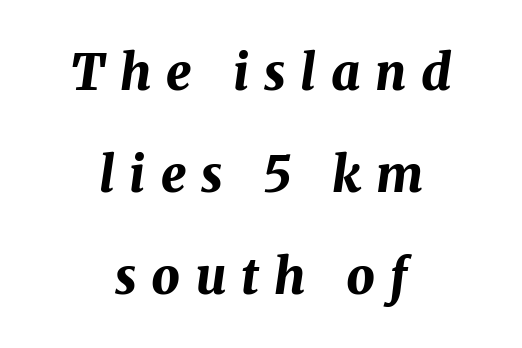
The image shows 50 px bold type, italic (leaning right); set centered, loose line spacing (2.04x), unusually wide letter spacing (+0.3 em), not underlined; medium stroke contrast and a medium x-height.
